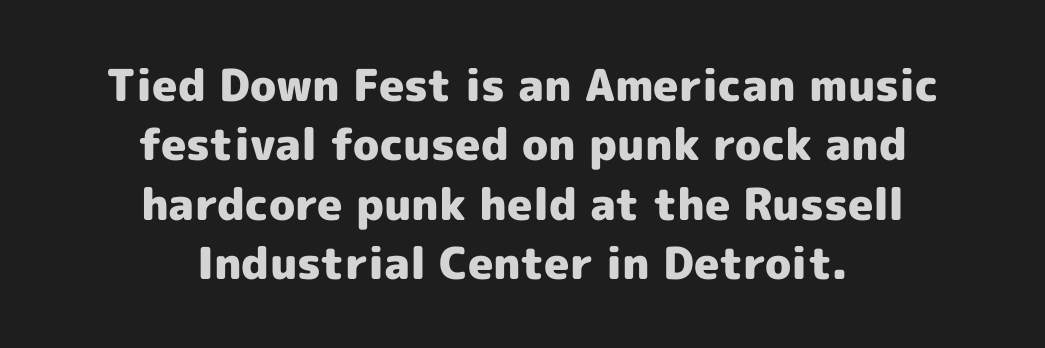
Q: Is the text bold? A: Yes.
Q: Is the text italic (slanted)? A: No, it is upright.
Q: Is the typeface a serif or a sans-serif typeface? A: Sans-serif.
Q: Is the text underlined? A: No.
Q: How is the paragraph aligned? A: Centered.
Q: Is the spacing between letters normal or unusually wide? A: Normal.
Q: Is the spacing between lines tight, normal or loose? A: Normal.
Q: Width (condensed, normal, or wide)? A: Normal.
Q: x-height? A: Medium.
Q: Monospaced? A: No.
